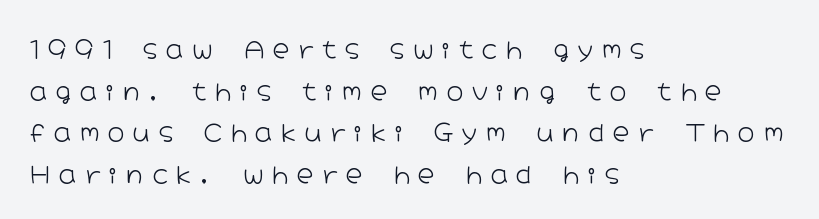
The image shows 23 px text type, upright; set left-aligned, line spacing 1.81x, unusually wide letter spacing (+0.38 em), not underlined.
